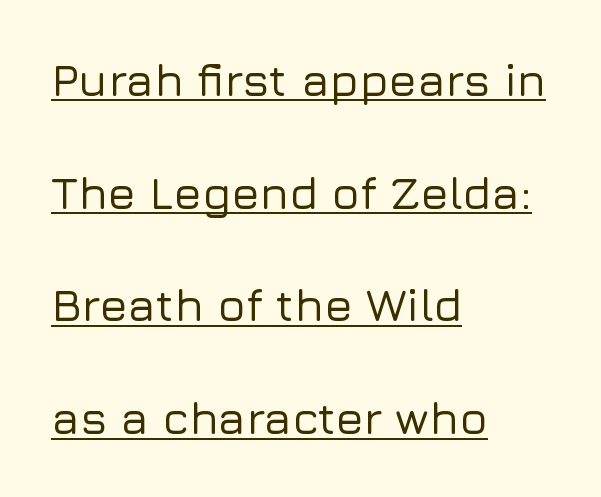
There is no visible air inserted between adjacent glyphs. Every word sits above its own underline. Proportional: the letters do not fall into vertical columns. The rendering uses a large line-height, opening up the rows.
